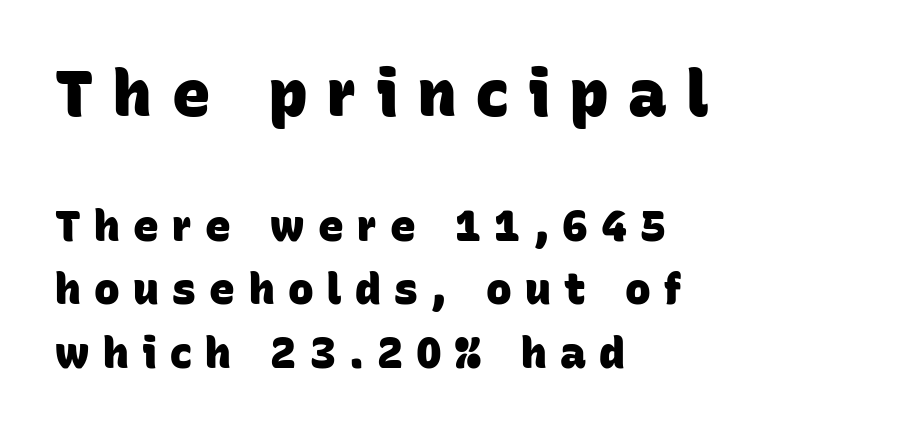
Q: Is the text bold? A: Yes.
Q: Is the typeface a serif or a sans-serif typeface? A: Sans-serif.
Q: Is the text underlined? A: No.
Q: How is the paragraph aligned? A: Left-aligned.
Q: Is the spacing between letters normal or unusually wide? A: Unusually wide.
Q: Is the spacing between lines tight, normal or loose? A: Normal.
Q: Which block of text is set in a larger size, the first (top) or the second (bottom)? A: The first (top) one.
Q: Width (condensed, normal, or wide)? A: Normal.
Q: Stroke contrast? A: Low.
Q: x-height? A: Large.
Q: Monospaced? A: No.
